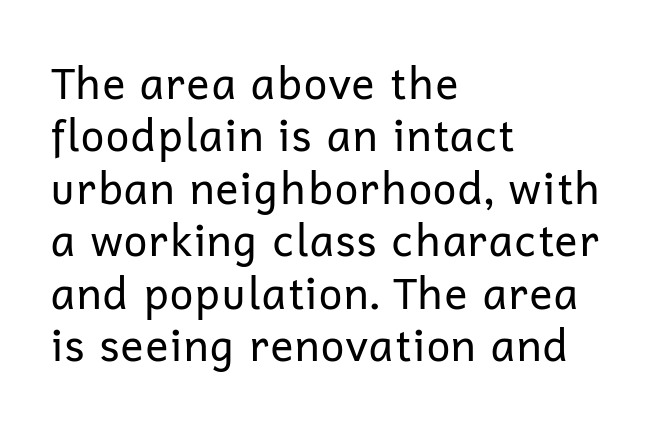
{"serif": "no", "italic": "no", "bold": "no", "weight": "regular", "width": "normal", "stroke_contrast": "low", "x_height": "medium", "monospaced": "no", "underline": "no", "align": "left", "line_spacing_ratio": 1.22, "letter_spacing": "normal", "letter_spacing_em": 0.0, "glyph_px": 43}
